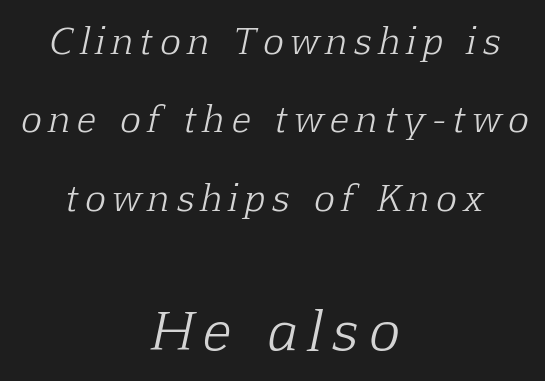
The image shows 52 px light serif type, italic (leaning right); set centered, loose line spacing (2.24x), unusually wide letter spacing (+0.21 em), not underlined; the second (bottom) block is 1.49x larger; low stroke contrast and a medium x-height.
